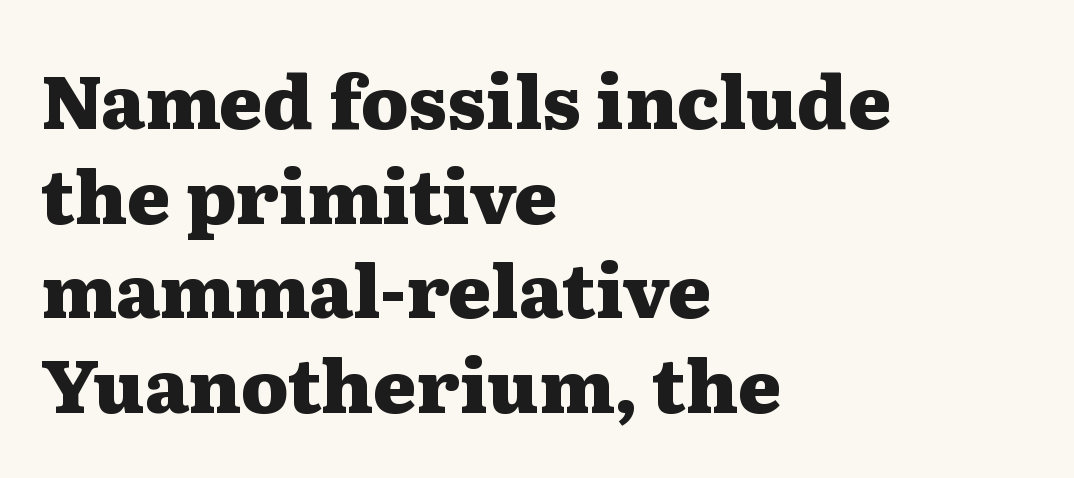
Successive baselines arrive at the customary interval. Compared with typical body copy, the letter spacing here is the same. Every row of glyphs begins at an identical x-position on the left. Notice how the stems are strictly vertical — no italics here. Do the characters align in a grid? No, the font is proportional. On the weight axis this lands at bold, roughly 700.
